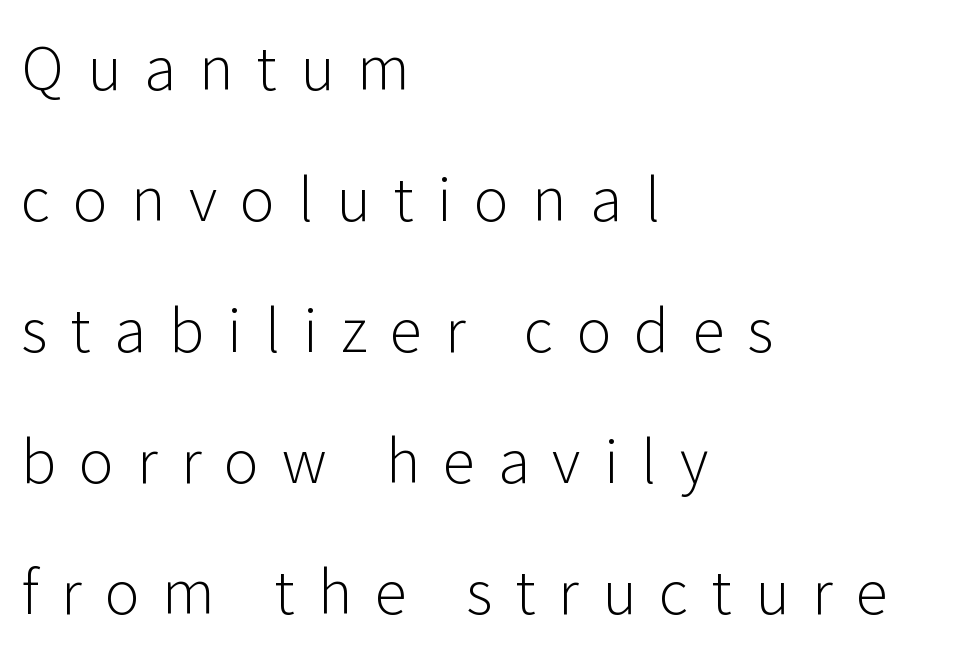
{"serif": "no", "italic": "no", "bold": "no", "weight": "light", "width": "normal", "stroke_contrast": "low", "x_height": "medium", "monospaced": "no", "underline": "no", "align": "left", "line_spacing": "loose", "line_spacing_ratio": 2.22, "letter_spacing": "wide", "letter_spacing_em": 0.39, "glyph_px": 59}
